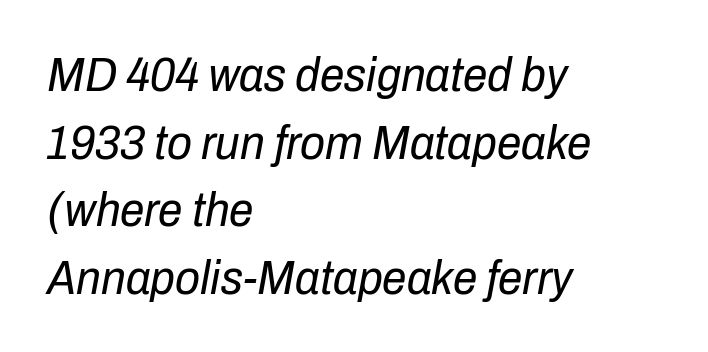
The image shows 49 px regular-weight, condensed type, italic (leaning right); set left-aligned, normal line spacing (1.38x), normal letter spacing, not underlined; low stroke contrast and a medium x-height.
